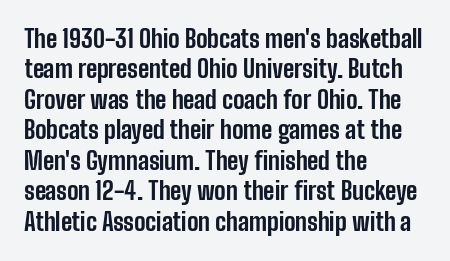
The glyphs are unaccompanied by any horizontal stroke below them. The leading is moderate, giving the passage an even texture. Left-aligned paragraph, ragged on the right. A full-strength bold gives these letters their thick strokes. This sample uses an upright cut, with every glyph sitting square on the baseline.
